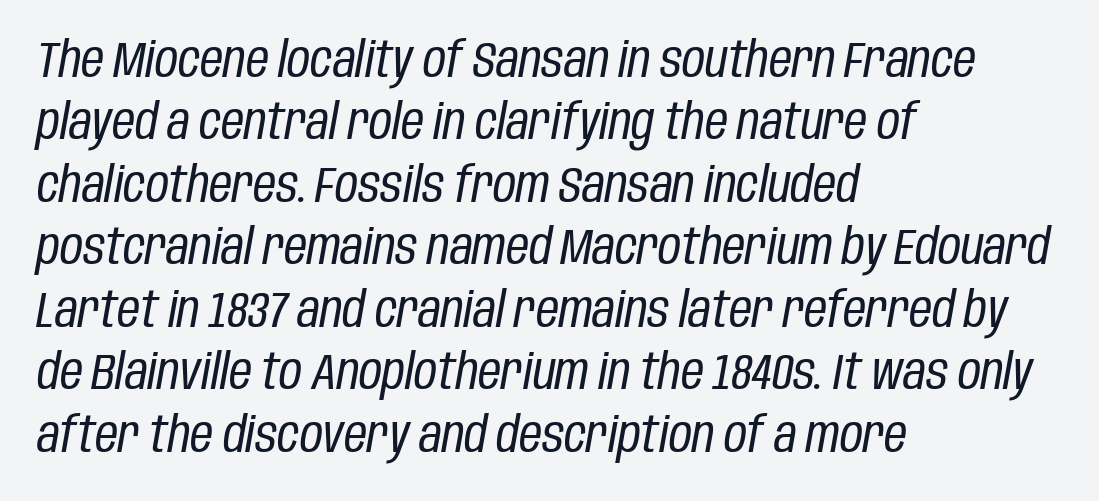
Slanted lettering throughout. How would I describe the line gaps? Plain and ordinary. No chunkiness to these letters — they're not bold. Note the varied advance widths — an 'i' is clearly narrower than an 'm'. Which margin do the lines hug? The left one — the right edge is uneven. In terms of letterspacing, this is plain default setting.
